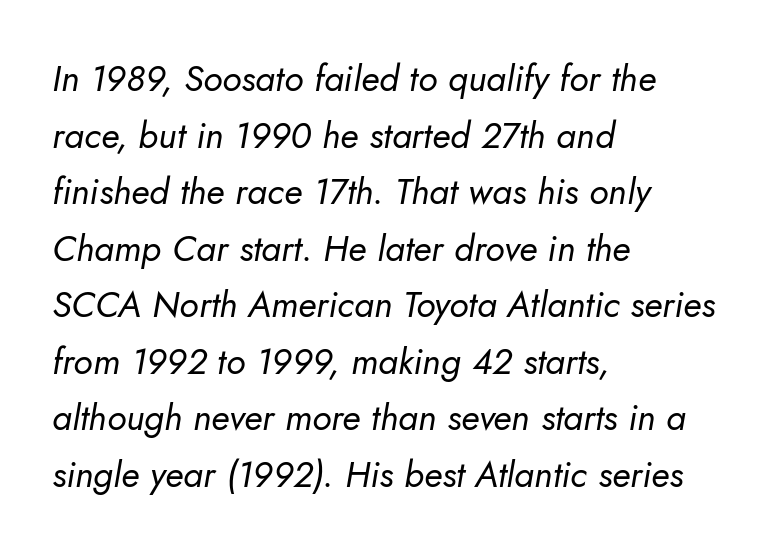
If you measured baseline to baseline, you'd find a middling distance. The font's italic variant was chosen for this text. The text block is weighted toward the left margin, trailing off unevenly rightward. Here the designer chose a conventional face with non-uniform glyph widths.
